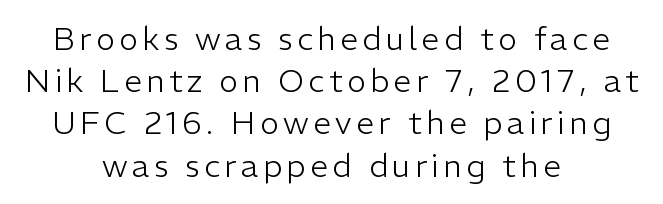
These lines were composed using upright roman letters. The passage is arranged like a title page — every line centered. Stroke thickness stays within the range of a standard reading face or lighter. Each letter's strokes conclude bluntly, with no projecting serifs. Underlining? Definitely not there. These lines sit exactly where default settings would place them.
